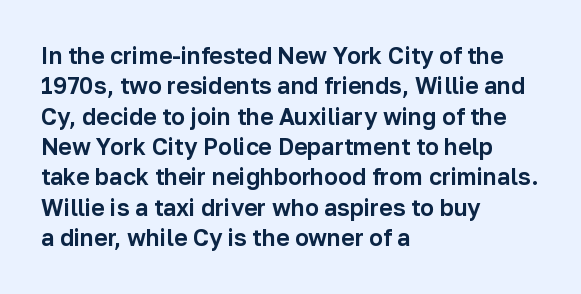
The image shows 23 px text type, upright; set left-aligned, normal line spacing (1.32x), normal letter spacing, not underlined.
